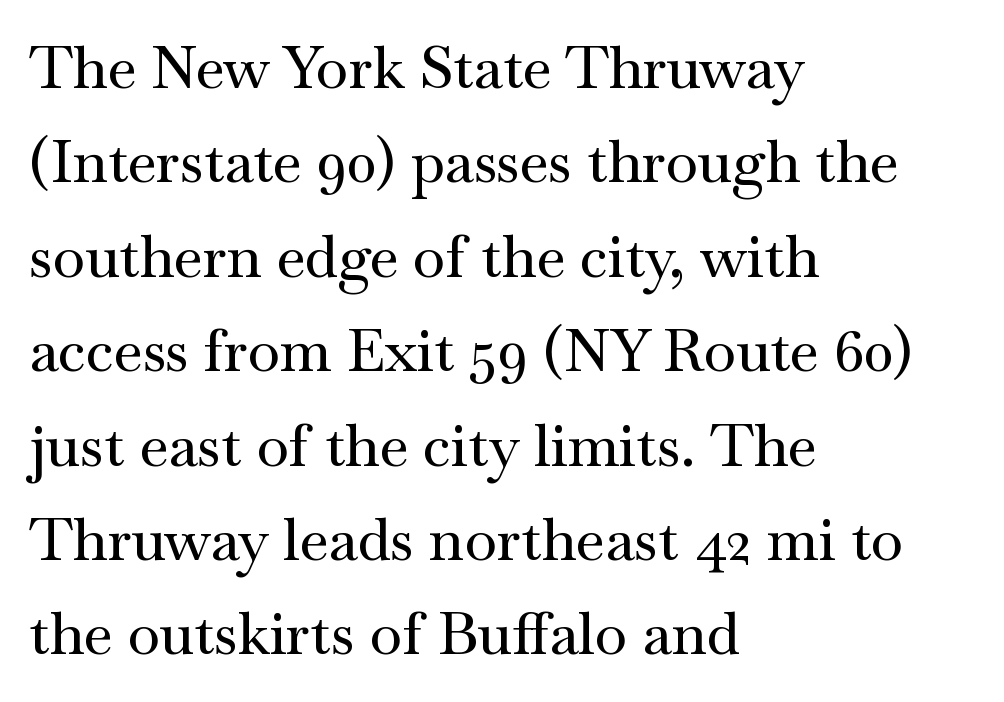
Q: Is the text italic (slanted)? A: No, it is upright.
Q: Is the typeface a serif or a sans-serif typeface? A: Serif.
Q: Is the text underlined? A: No.
Q: How is the paragraph aligned? A: Left-aligned.
Q: Is the spacing between letters normal or unusually wide? A: Normal.
Q: Is the spacing between lines tight, normal or loose? A: Normal.
Q: Width (condensed, normal, or wide)? A: Wide.
Q: Stroke contrast? A: Medium.
Q: x-height? A: Small.
Q: Monospaced? A: No.
